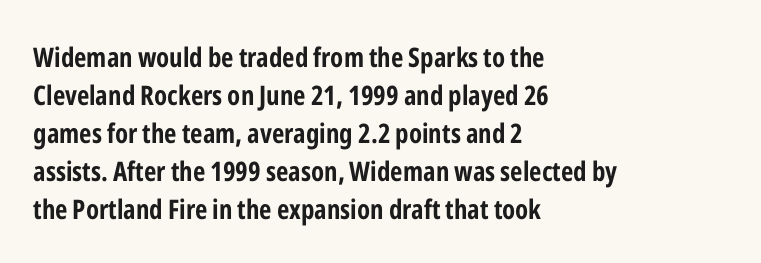
Q: Is the text bold? A: Yes.
Q: Is the text italic (slanted)? A: No, it is upright.
Q: Is the text underlined? A: No.
Q: How is the paragraph aligned? A: Left-aligned.
Q: Is the spacing between letters normal or unusually wide? A: Normal.
Q: Is the spacing between lines tight, normal or loose? A: Normal.
